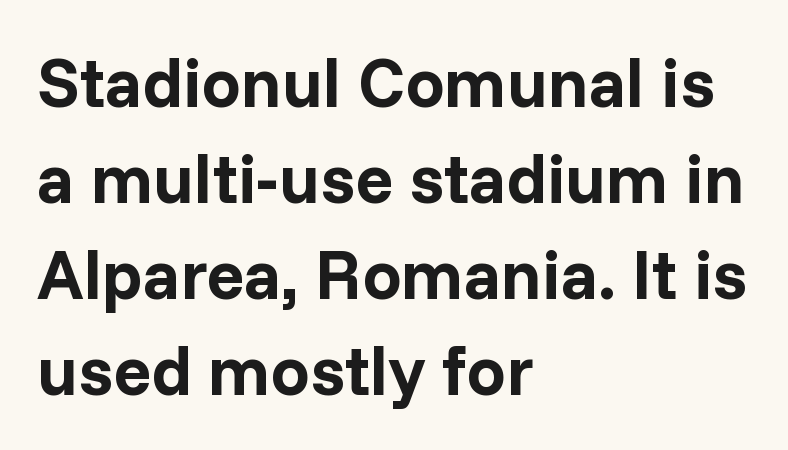
The font's upright variant was chosen for this text. In terms of weight, the rendering is a true, heavy bold. Unmarked baselines from the first word to the last. I'd call this a sans setting — the letters go barefoot. These lines stack with their left ends in a neat column. Honestly, the row spacing looks completely unremarkable.
